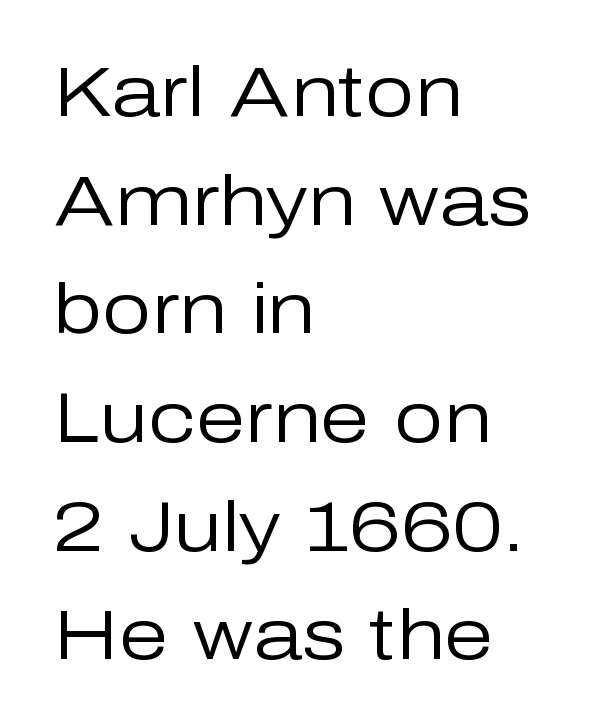
The image shows 71 px regular-weight sans-serif type, upright; set left-aligned, normal line spacing (1.53x), normal letter spacing, not underlined; low stroke contrast and a medium x-height.
